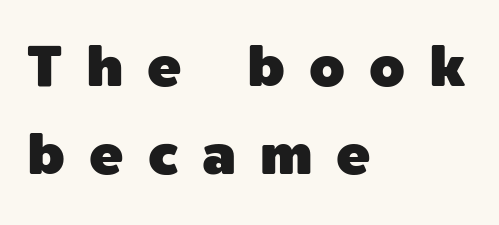
Q: Is the text italic (slanted)? A: No, it is upright.
Q: Is the typeface a serif or a sans-serif typeface? A: Sans-serif.
Q: Is the text underlined? A: No.
Q: How is the paragraph aligned? A: Left-aligned.
Q: Is the spacing between letters normal or unusually wide? A: Unusually wide.
Q: Is the spacing between lines tight, normal or loose? A: Normal.
Q: Width (condensed, normal, or wide)? A: Normal.
Q: x-height? A: Medium.
Q: Monospaced? A: No.
